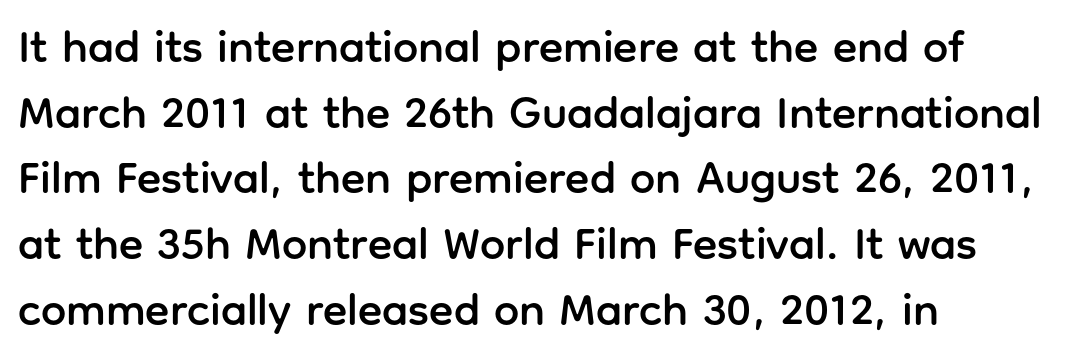
The image shows 45 px sans-serif type, upright; set left-aligned, normal line spacing (1.46x), normal letter spacing, not underlined; low stroke contrast and a medium x-height.
